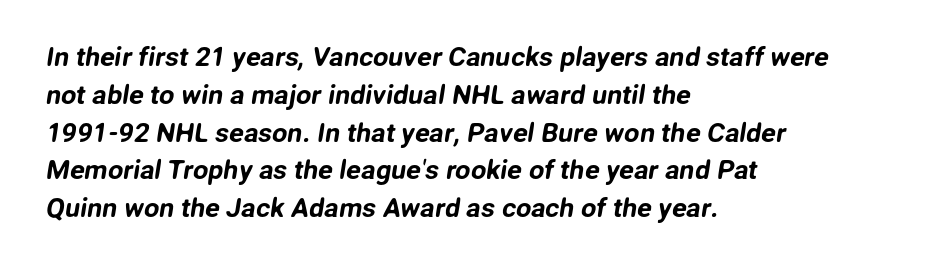
Q: Is the text underlined? A: No.
Q: How is the paragraph aligned? A: Left-aligned.
Q: Is the spacing between letters normal or unusually wide? A: Normal.
Q: Is the spacing between lines tight, normal or loose? A: Normal.
